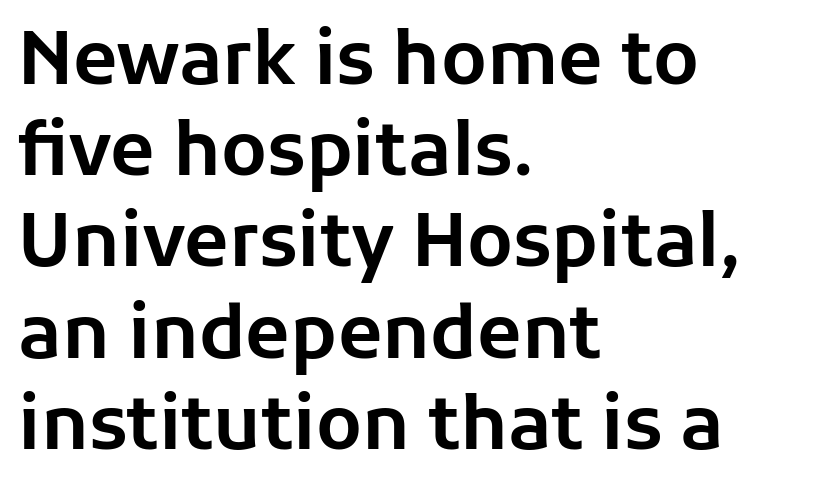
The image shows 73 px sans-serif type, upright; set left-aligned, normal line spacing (1.25x), normal letter spacing, not underlined; low stroke contrast and a medium x-height.
